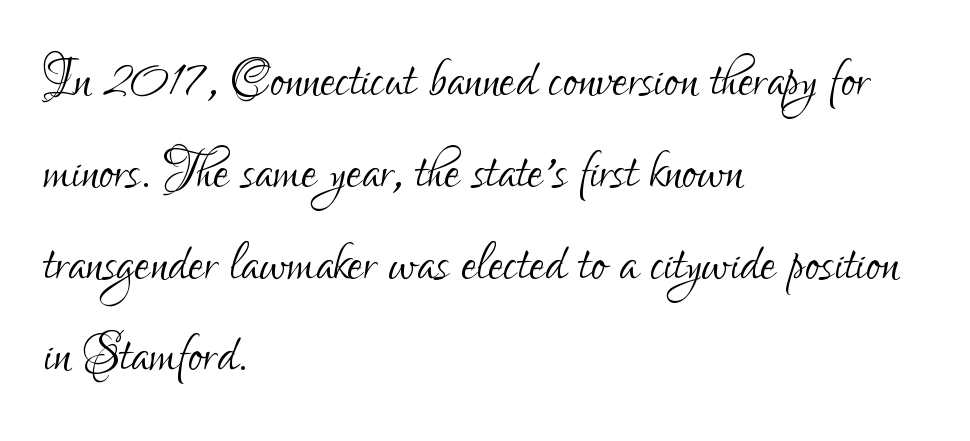
Q: Is the text bold? A: No.
Q: Is the text italic (slanted)? A: Yes.
Q: Is the typeface a serif or a sans-serif typeface? A: Sans-serif.
Q: Is the text underlined? A: No.
Q: How is the paragraph aligned? A: Left-aligned.
Q: Is the spacing between letters normal or unusually wide? A: Normal.
Q: Is the spacing between lines tight, normal or loose? A: Normal.
Q: Width (condensed, normal, or wide)? A: Condensed.
Q: Stroke contrast? A: Low.
Q: x-height? A: Small.
Q: Monospaced? A: No.
